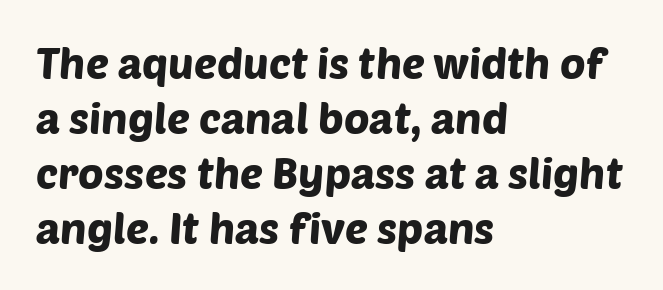
Q: Is the typeface a serif or a sans-serif typeface? A: Sans-serif.
Q: Is the text underlined? A: No.
Q: How is the paragraph aligned? A: Left-aligned.
Q: Is the spacing between letters normal or unusually wide? A: Normal.
Q: Is the spacing between lines tight, normal or loose? A: Normal.
Q: Width (condensed, normal, or wide)? A: Normal.
Q: Stroke contrast? A: Low.
Q: x-height? A: Large.
Q: Monospaced? A: No.
